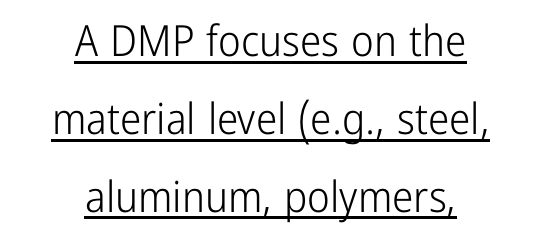
{"serif": "no", "italic": "no", "bold": "no", "weight": "light", "width": "condensed", "stroke_contrast": "low", "x_height": "medium", "monospaced": "no", "underline": "yes", "align": "center", "line_spacing_ratio": 1.81, "letter_spacing": "normal", "letter_spacing_em": 0.0, "glyph_px": 43}
